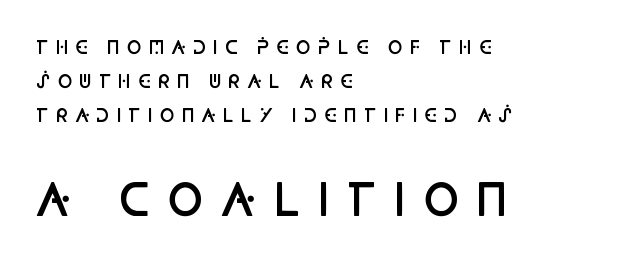
Q: Is the text bold? A: Semi-bold.
Q: Is the text italic (slanted)? A: No, it is upright.
Q: Is the typeface a serif or a sans-serif typeface? A: Sans-serif.
Q: Is the text underlined? A: No.
Q: How is the paragraph aligned? A: Left-aligned.
Q: Is the spacing between letters normal or unusually wide? A: Unusually wide.
Q: Is the spacing between lines tight, normal or loose? A: Loose.
Q: Which block of text is set in a larger size, the first (top) or the second (bottom)? A: The second (bottom) one.
Q: Width (condensed, normal, or wide)? A: Condensed.
Q: Stroke contrast? A: Low.
Q: x-height? A: Large.
Q: Monospaced? A: No.
